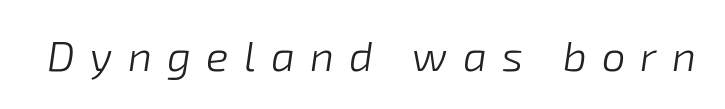
Q: Is the text bold? A: No.
Q: Is the text italic (slanted)? A: Yes, it leans right by about 8 degrees.
Q: Is the text underlined? A: No.
Q: Is the spacing between letters normal or unusually wide? A: Unusually wide.
Q: Width (condensed, normal, or wide)? A: Normal.
Q: Stroke contrast? A: Low.
Q: x-height? A: Medium.
Q: Monospaced? A: No.
